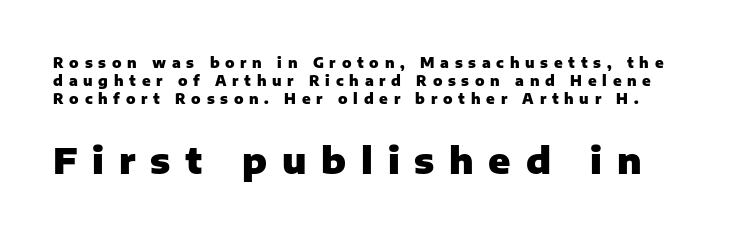
Q: Is the text bold? A: Yes.
Q: Is the text italic (slanted)? A: No, it is upright.
Q: Is the typeface a serif or a sans-serif typeface? A: Sans-serif.
Q: Is the text underlined? A: No.
Q: Is the spacing between letters normal or unusually wide? A: Unusually wide.
Q: Is the spacing between lines tight, normal or loose? A: Normal.
Q: Which block of text is set in a larger size, the first (top) or the second (bottom)? A: The second (bottom) one.
Q: Width (condensed, normal, or wide)? A: Normal.
Q: Stroke contrast? A: Low.
Q: x-height? A: Medium.
Q: Monospaced? A: No.
